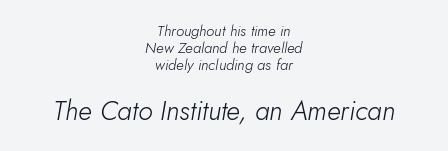
{"italic": "yes", "lean": "right", "slant_degrees": 10, "bold": "no", "underline": "no", "align": "center", "line_spacing": "tight", "line_spacing_ratio": 1.13, "letter_spacing": "normal", "letter_spacing_em": 0.0, "larger_block": "second", "size_ratio": 1.8, "glyph_px": 27}
